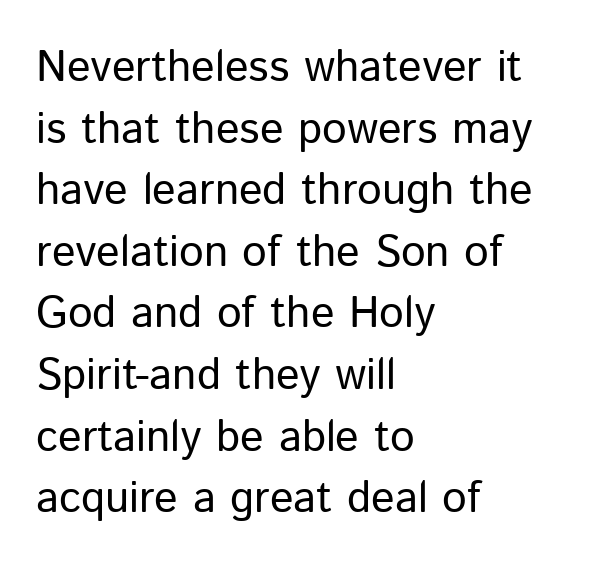
{"serif": "no", "italic": "no", "bold": "no", "weight": "regular", "width": "normal", "stroke_contrast": "low", "x_height": "medium", "monospaced": "no", "underline": "no", "align": "left", "line_spacing": "normal", "line_spacing_ratio": 1.4, "letter_spacing": "normal", "letter_spacing_em": 0.0, "glyph_px": 44}
